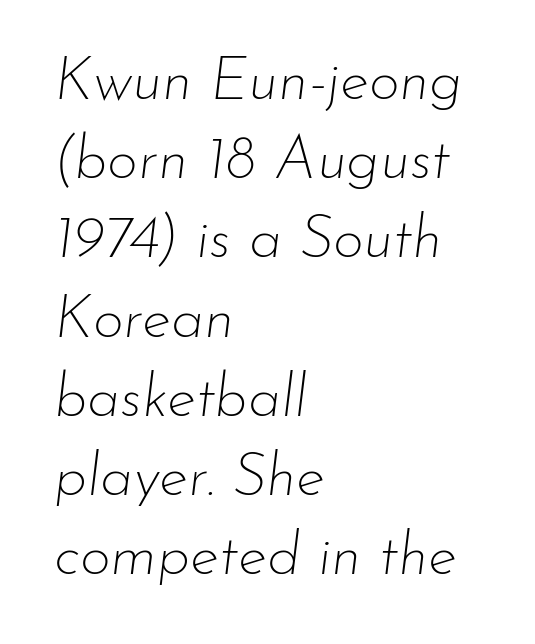
{"italic": "yes", "lean": "right", "slant_degrees": 7, "bold": "no", "weight": "thin", "width": "normal", "stroke_contrast": "low", "x_height": "small", "monospaced": "no", "underline": "no", "align": "left", "line_spacing": "normal", "line_spacing_ratio": 1.32, "letter_spacing": "normal", "letter_spacing_em": 0.0, "glyph_px": 60}
